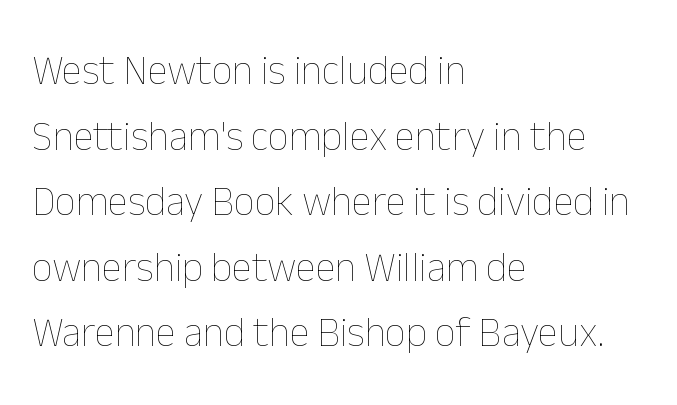
Q: Is the text bold? A: No.
Q: Is the text italic (slanted)? A: No, it is upright.
Q: Is the text underlined? A: No.
Q: How is the paragraph aligned? A: Left-aligned.
Q: Is the spacing between letters normal or unusually wide? A: Normal.
Q: Is the spacing between lines tight, normal or loose? A: Normal.
Q: Width (condensed, normal, or wide)? A: Normal.
Q: Stroke contrast? A: Low.
Q: x-height? A: Medium.
Q: Monospaced? A: No.
